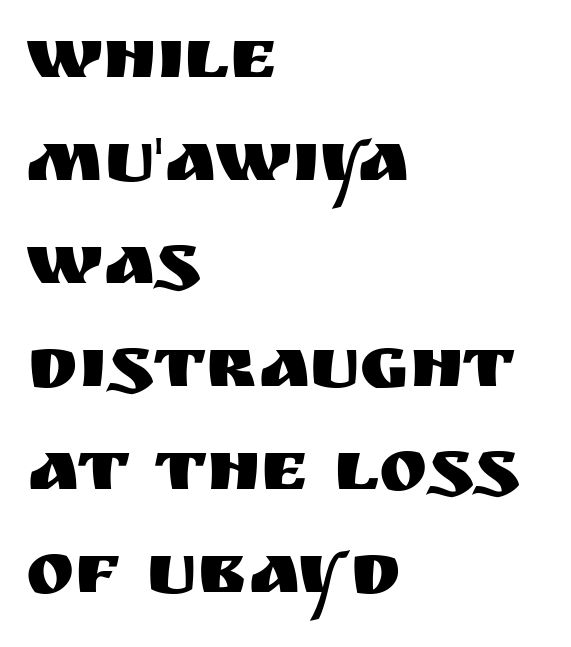
These lines are rendered in a variable-pitch font. Compared with typical paragraphs, the rows here are spaced about the same. No italicization has been applied; the sample stays upright. Compared with typical body copy, the letter spacing here is the same.
